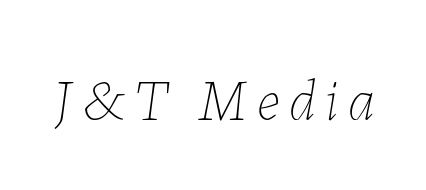
Rule under the text: the space is simply empty. This is oblique type, the kind used for emphasis or titles. Here the designer chose a conventional face with non-uniform glyph widths. This is not heavy type; no bold has been used.
